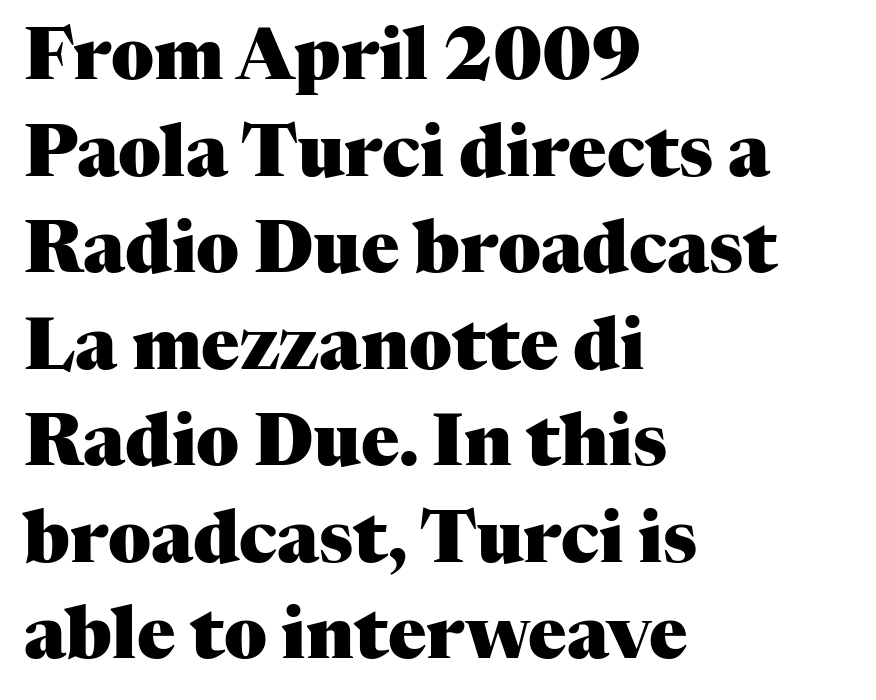
This sample uses plain, unmodified letter spacing. A roman cut, with each character standing at attention. Vertical spacing — default. The face used here is proportionally spaced, like ordinary book or web type. These lines stack with their left ends in a neat column.
